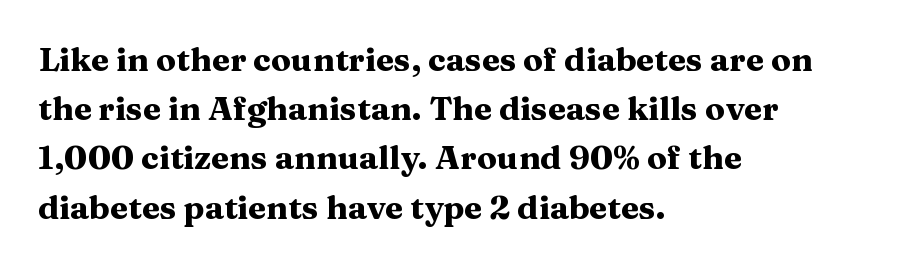
{"serif": "yes", "italic": "no", "bold": "yes", "weight": "heavy", "width": "wide", "stroke_contrast": "medium", "x_height": "medium", "monospaced": "no", "underline": "no", "align": "left", "line_spacing": "normal", "line_spacing_ratio": 1.49, "letter_spacing": "normal", "letter_spacing_em": 0.0, "glyph_px": 33}
